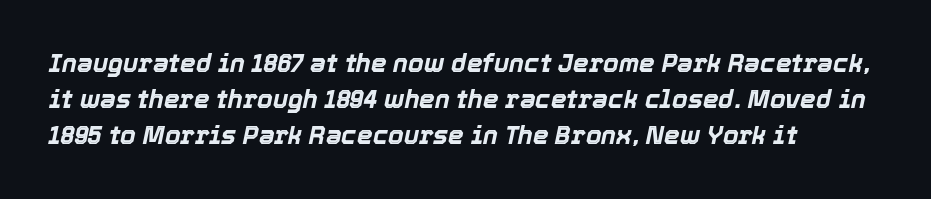
{"italic": "yes", "lean": "right", "slant_degrees": 12, "bold": "yes", "underline": "no", "align": "left", "line_spacing": "normal", "line_spacing_ratio": 1.45, "letter_spacing": "normal", "letter_spacing_em": 0.0, "glyph_px": 25}
